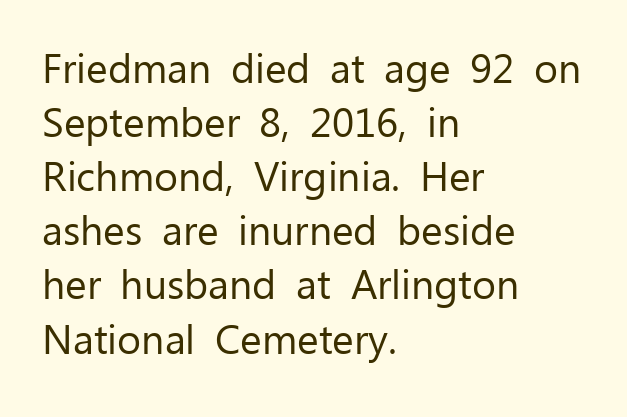
Q: Is the text bold? A: No.
Q: Is the text italic (slanted)? A: No, it is upright.
Q: Is the typeface a serif or a sans-serif typeface? A: Sans-serif.
Q: Is the text underlined? A: No.
Q: How is the paragraph aligned? A: Left-aligned.
Q: Is the spacing between letters normal or unusually wide? A: Normal.
Q: Is the spacing between lines tight, normal or loose? A: Normal.
Q: Width (condensed, normal, or wide)? A: Normal.
Q: Stroke contrast? A: Low.
Q: x-height? A: Medium.
Q: Monospaced? A: No.
